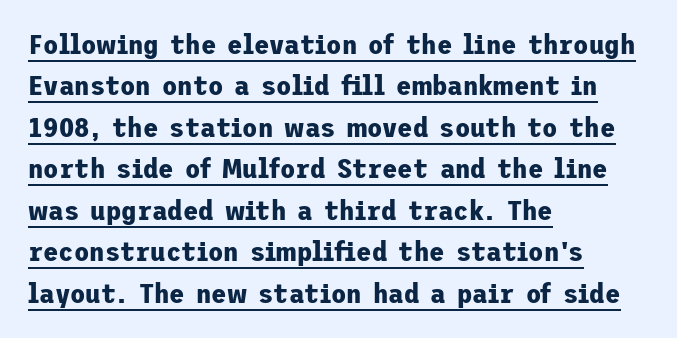
Q: Is the text bold? A: Yes.
Q: Is the text italic (slanted)? A: No, it is upright.
Q: Is the typeface a serif or a sans-serif typeface? A: Sans-serif.
Q: Is the text underlined? A: Yes.
Q: How is the paragraph aligned? A: Left-aligned.
Q: Is the spacing between letters normal or unusually wide? A: Normal.
Q: Is the spacing between lines tight, normal or loose? A: Normal.
Q: Width (condensed, normal, or wide)? A: Normal.
Q: Stroke contrast? A: Low.
Q: x-height? A: Medium.
